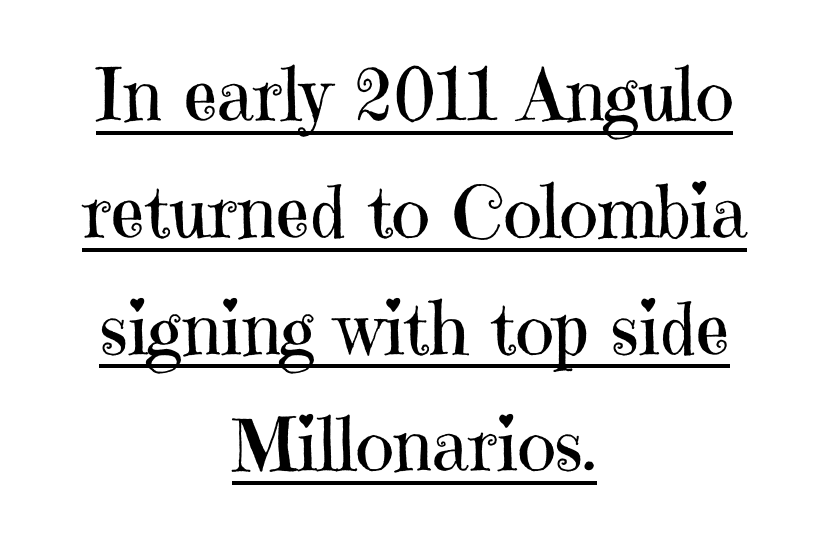
Q: Is the text bold? A: No.
Q: Is the text italic (slanted)? A: No, it is upright.
Q: Is the typeface a serif or a sans-serif typeface? A: Serif.
Q: Is the text underlined? A: Yes.
Q: How is the paragraph aligned? A: Centered.
Q: Is the spacing between letters normal or unusually wide? A: Normal.
Q: Is the spacing between lines tight, normal or loose? A: Normal.
Q: Width (condensed, normal, or wide)? A: Normal.
Q: Stroke contrast? A: High.
Q: x-height? A: Medium.
Q: Monospaced? A: No.
